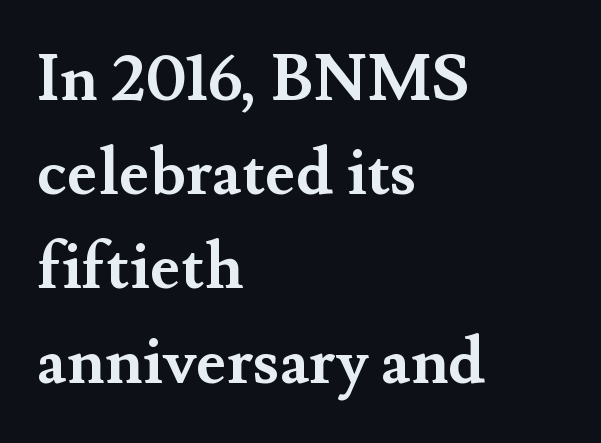
The image shows 65 px semibold serif type, upright; set left-aligned, normal line spacing (1.45x), normal letter spacing, not underlined; medium stroke contrast and a small x-height.
